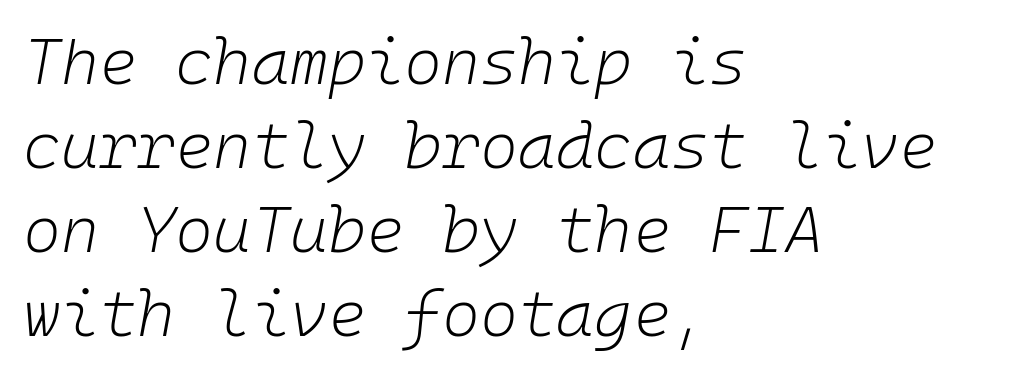
Summary of weight: not heavy and not bold. Each line starts at the same left margin while the right side varies. Regular leading. The letters march in equal steps, a hallmark of fixed-pitch type.
